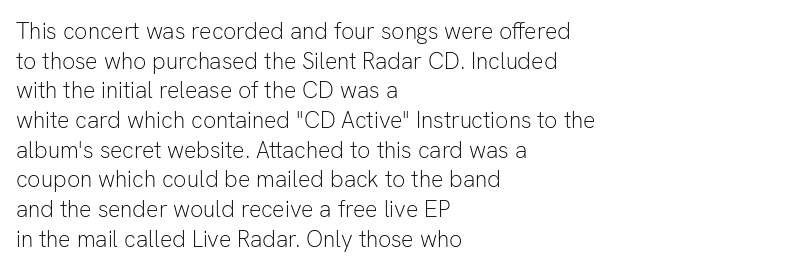
{"italic": "no", "bold": "no", "underline": "no", "align": "left", "line_spacing": "normal", "line_spacing_ratio": 1.29, "letter_spacing": "normal", "letter_spacing_em": 0.0, "glyph_px": 23}
